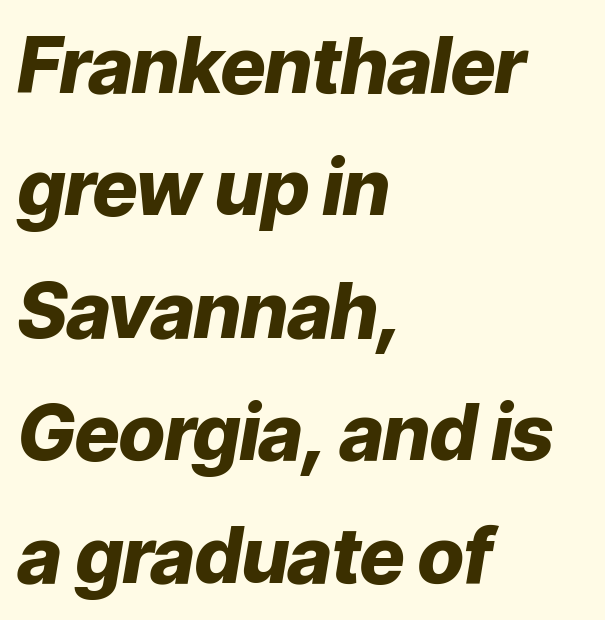
{"italic": "yes", "lean": "right", "slant_degrees": 9, "bold": "yes", "weight": "heavy", "width": "normal", "stroke_contrast": "low", "x_height": "medium", "monospaced": "no", "underline": "no", "align": "left", "line_spacing": "normal", "line_spacing_ratio": 1.59, "letter_spacing": "normal", "letter_spacing_em": 0.0, "glyph_px": 77}
